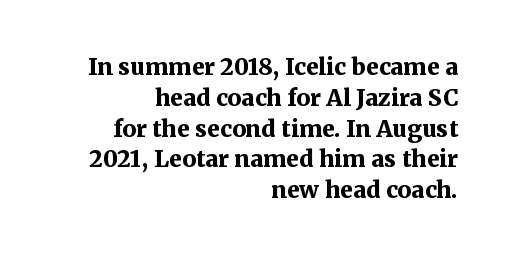
{"italic": "no", "bold": "yes", "underline": "no", "align": "right", "line_spacing": "normal", "line_spacing_ratio": 1.34, "letter_spacing": "normal", "letter_spacing_em": 0.0, "glyph_px": 23}
